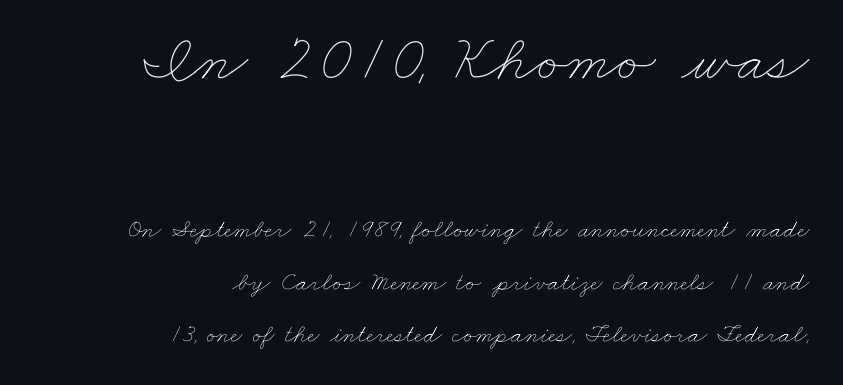
The image shows 66 px thin, wide type; set right-aligned, loose line spacing (2.01x), normal letter spacing, not underlined; the first (top) block is 2.54x larger; low stroke contrast and a small x-height.
